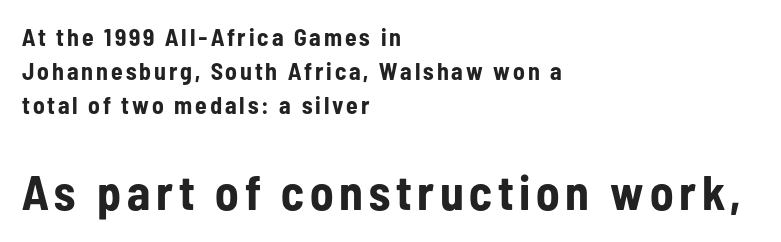
Q: Is the text bold? A: Yes.
Q: Is the text italic (slanted)? A: No, it is upright.
Q: Is the typeface a serif or a sans-serif typeface? A: Sans-serif.
Q: Is the text underlined? A: No.
Q: How is the paragraph aligned? A: Left-aligned.
Q: Is the spacing between lines tight, normal or loose? A: Normal.
Q: Which block of text is set in a larger size, the first (top) or the second (bottom)? A: The second (bottom) one.
Q: Width (condensed, normal, or wide)? A: Condensed.
Q: Stroke contrast? A: Low.
Q: x-height? A: Medium.
Q: Monospaced? A: No.
